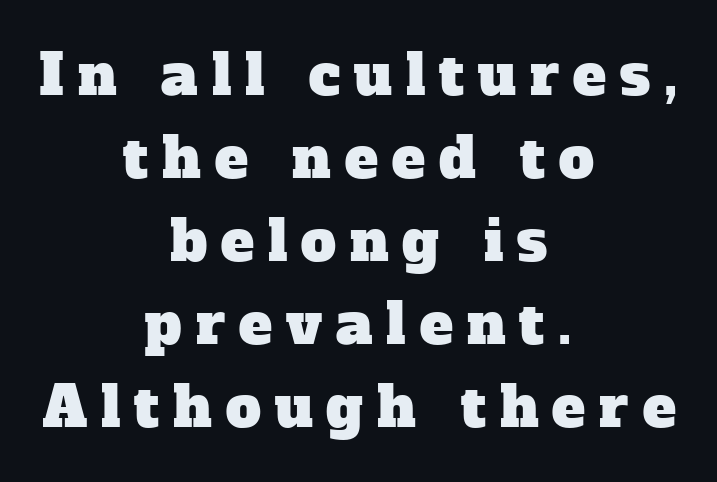
The image shows 56 px serif type; set centered, normal line spacing (1.48x), unusually wide letter spacing (+0.25 em), not underlined; low stroke contrast and a medium x-height.
